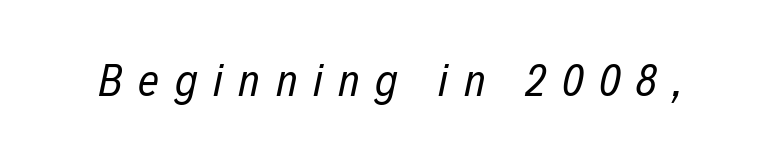
{"italic": "yes", "lean": "right", "slant_degrees": 12, "bold": "no", "weight": "regular", "width": "condensed", "stroke_contrast": "low", "x_height": "medium", "monospaced": "no", "underline": "no", "letter_spacing": "wide", "letter_spacing_em": 0.34, "glyph_px": 46}
